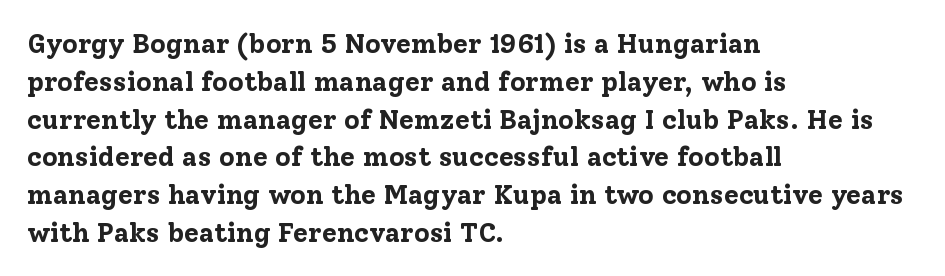
Line spacing here is normal. The baseline area is clear. This sample uses an upright cut, with every glyph sitting square on the baseline. These lines keep a tight, regular rhythm from letter to letter. Line beginnings align vertically; line endings do not.
